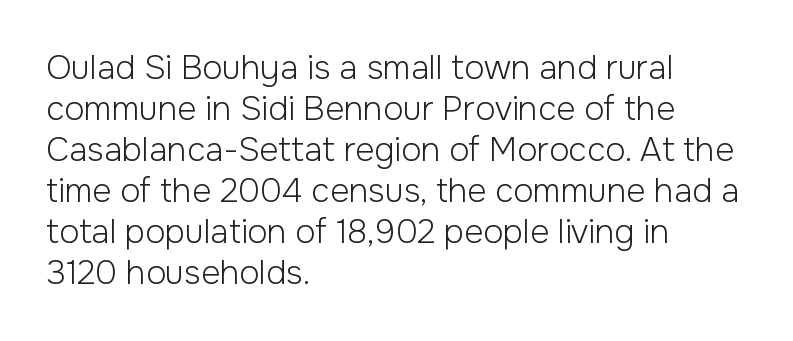
{"serif": "no", "italic": "no", "bold": "no", "weight": "light", "width": "normal", "stroke_contrast": "low", "x_height": "medium", "monospaced": "no", "underline": "no", "align": "left", "line_spacing_ratio": 1.24, "letter_spacing": "normal", "letter_spacing_em": 0.0, "glyph_px": 33}
